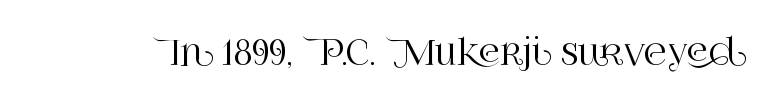
Q: Is the text italic (slanted)? A: No, it is upright.
Q: Is the typeface a serif or a sans-serif typeface? A: Serif.
Q: Is the text underlined? A: No.
Q: Is the spacing between letters normal or unusually wide? A: Normal.
Q: Width (condensed, normal, or wide)? A: Normal.
Q: Stroke contrast? A: High.
Q: x-height? A: Large.
Q: Monospaced? A: No.
